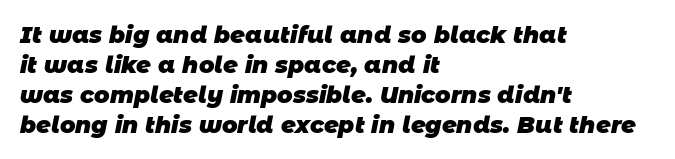
The image shows 23 px bold type; set left-aligned, normal line spacing (1.3x), normal letter spacing, not underlined.
